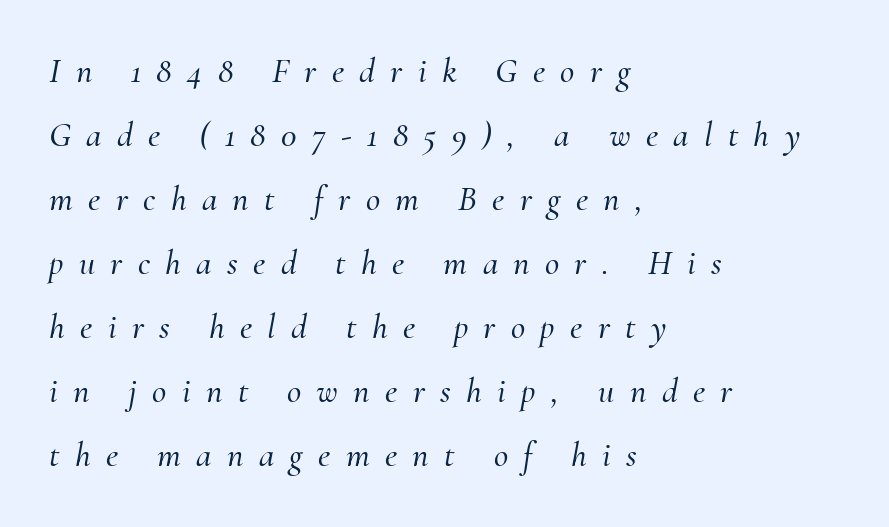
The image shows 35 px serif type, italic (leaning right); set left-aligned, line spacing 1.83x, unusually wide letter spacing (+0.44 em), not underlined; medium stroke contrast and a small x-height.
